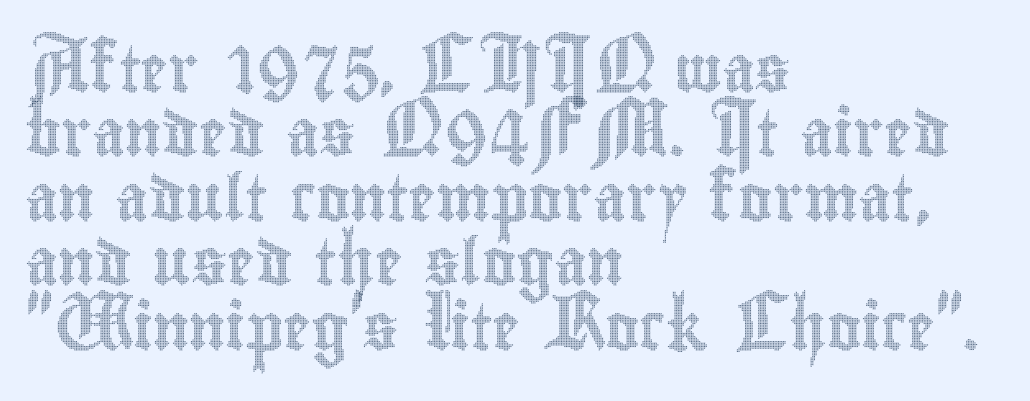
Q: Is the text italic (slanted)? A: No, it is upright.
Q: Is the text underlined? A: No.
Q: How is the paragraph aligned? A: Left-aligned.
Q: Is the spacing between letters normal or unusually wide? A: Normal.
Q: Is the spacing between lines tight, normal or loose? A: Normal.
Q: Width (condensed, normal, or wide)? A: Condensed.
Q: x-height? A: Small.
Q: Monospaced? A: No.
